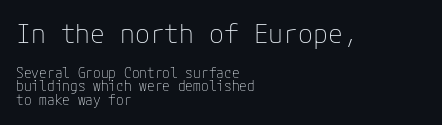
{"italic": "no", "bold": "no", "underline": "no", "align": "left", "line_spacing": "tight", "line_spacing_ratio": 0.97, "letter_spacing": "normal", "letter_spacing_em": 0.0, "larger_block": "first", "size_ratio": 1.93, "glyph_px": 27}
